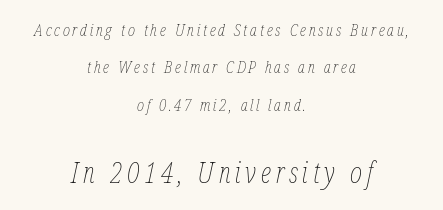
{"italic": "yes", "lean": "right", "slant_degrees": 12, "bold": "no", "weight": "thin", "width": "condensed", "stroke_contrast": "low", "x_height": "medium", "monospaced": "no", "underline": "no", "align": "center", "line_spacing": "loose", "line_spacing_ratio": 2.2, "larger_block": "second", "size_ratio": 1.71, "glyph_px": 29}
